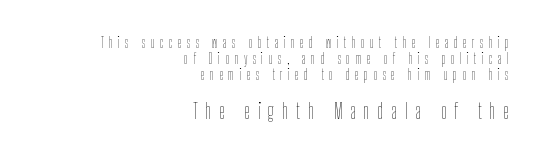
Q: Is the text bold? A: No.
Q: Is the text italic (slanted)? A: No, it is upright.
Q: Is the text underlined? A: No.
Q: How is the paragraph aligned? A: Right-aligned.
Q: Is the spacing between letters normal or unusually wide? A: Unusually wide.
Q: Is the spacing between lines tight, normal or loose? A: Tight.
Q: Which block of text is set in a larger size, the first (top) or the second (bottom)? A: The second (bottom) one.
